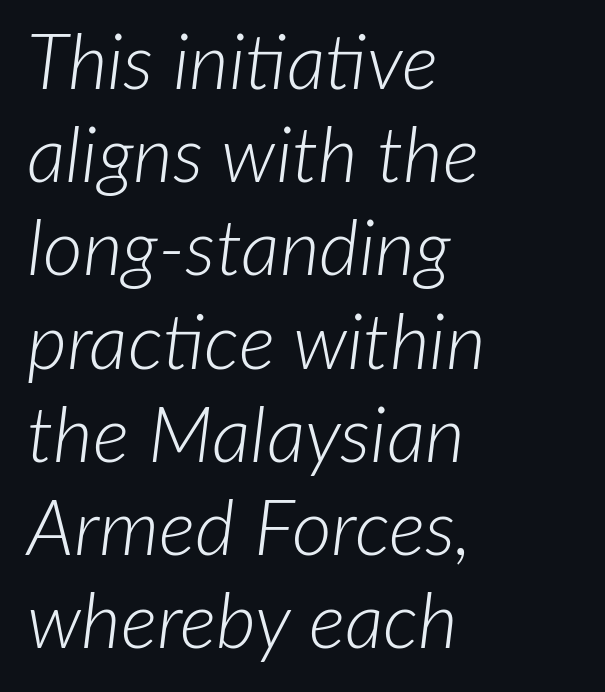
Italic: yes, the glyphs are oblique. Standard letterfit; no display-style spreading of the glyphs. Character widths vary here, with narrow letters taking less room than wide ones. Short and long lines alike share a common starting point at left. The weight would be labelled regular, book, light, or lighter still.
